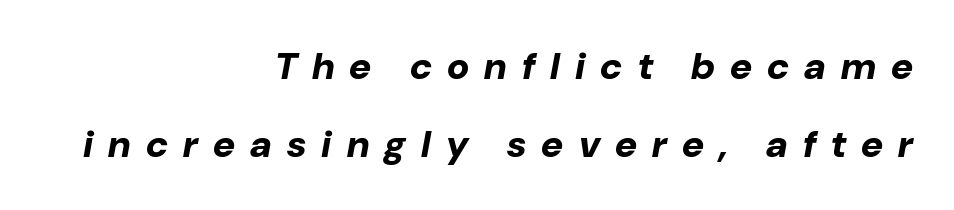
Plain, unruled lines of type. The strokes are fattened all the way to bold. This sample has the flowing, uneven cadence of proportional lettering. The paragraph has a hard right edge and a soft left edge.
